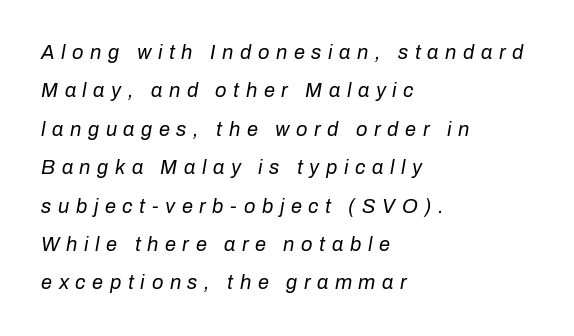
The image shows 20 px text type, italic (leaning right); set left-aligned, loose line spacing (1.92x), unusually wide letter spacing (+0.33 em), not underlined.
